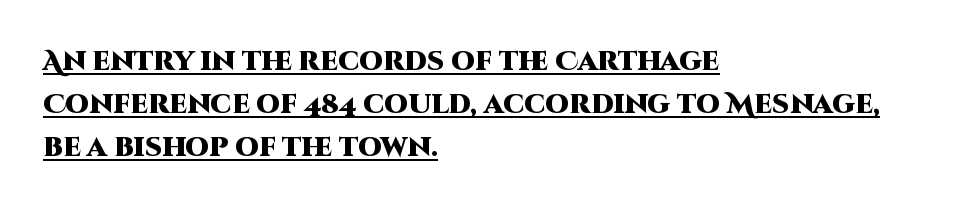
The image shows 27 px bold type, upright; set left-aligned, normal line spacing (1.59x), normal letter spacing, underlined.
